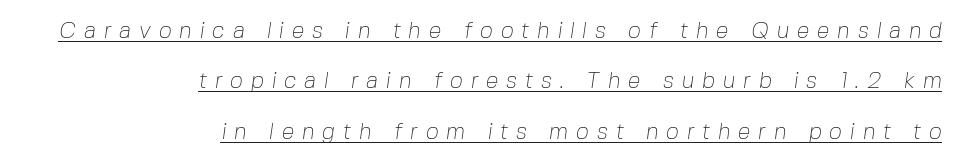
Emphasis is given by a line drawn under the lettering. The letterforms sit at book weight or below. Look at the tracking — it's clearly loosened, letters drifting apart. Rows of type keep a wide berth in the vertical direction. The setting favours the right margin, as signatures and pull-quotes sometimes do.
